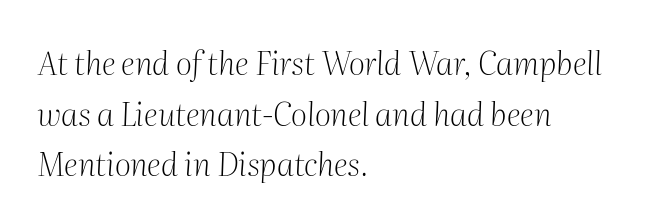
The image shows 32 px light serif type, italic (leaning right); set left-aligned, normal line spacing (1.58x), normal letter spacing, not underlined; medium stroke contrast and a medium x-height.
